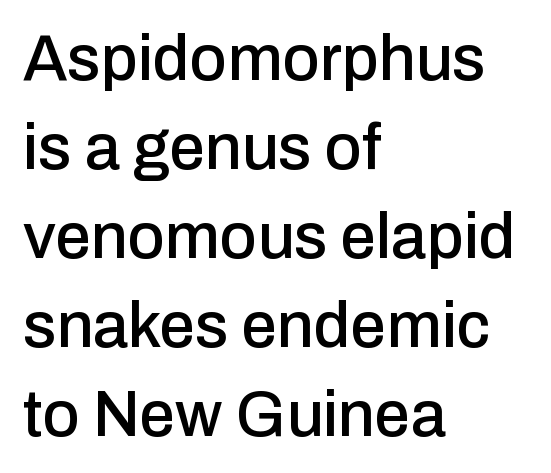
Q: Is the text italic (slanted)? A: No, it is upright.
Q: Is the typeface a serif or a sans-serif typeface? A: Sans-serif.
Q: Is the text underlined? A: No.
Q: How is the paragraph aligned? A: Left-aligned.
Q: Is the spacing between letters normal or unusually wide? A: Normal.
Q: Is the spacing between lines tight, normal or loose? A: Normal.
Q: Width (condensed, normal, or wide)? A: Normal.
Q: Stroke contrast? A: Low.
Q: x-height? A: Medium.
Q: Monospaced? A: No.
